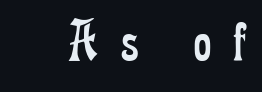
{"serif": "yes", "italic": "no", "bold": "no", "weight": "regular", "width": "condensed", "stroke_contrast": "low", "x_height": "small", "monospaced": "no", "underline": "no", "letter_spacing": "wide", "letter_spacing_em": 0.38, "glyph_px": 60}
